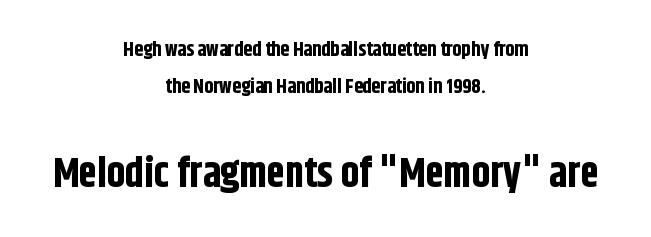
Is there any slant? The stems are plumb. Each letter keeps its own natural width here, so spacing adapts to shape. Is this a sans? Yes — the strokes have no serifs. The tracking reads as untouched default to a designer's eye. Check under the words: just untouched page. The emphasis by scale lands on block number two, below.
